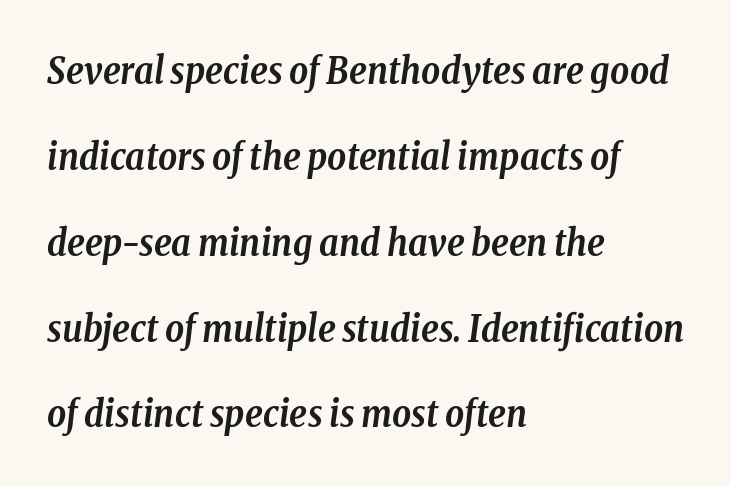
The image shows 37 px semibold, condensed serif type, italic (leaning right); set left-aligned, loose line spacing (2.32x), normal letter spacing, not underlined; low stroke contrast and a medium x-height.
